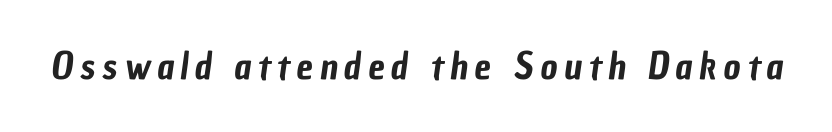
Each letter keeps its own natural width here, so spacing adapts to shape. The typeface chosen for these lines omits serifs. A bare baseline throughout the passage.
